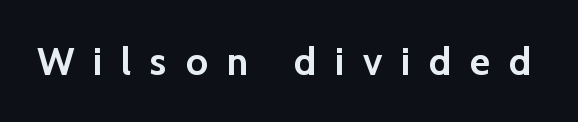
Is this a fixed-width face? No — the glyphs have proportional, varying widths. The glyphs in this specimen are sans serif. Plain, unruled lines of type. A dark, heavy texture on the line: the type is bold.
